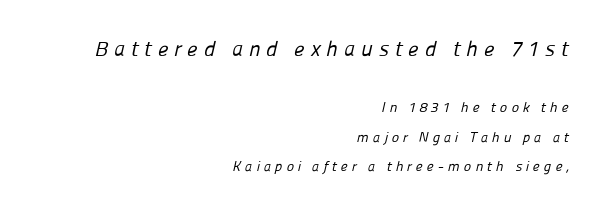
{"bold": "no", "underline": "no", "align": "right", "line_spacing": "loose", "line_spacing_ratio": 2.11, "letter_spacing": "wide", "letter_spacing_em": 0.28, "larger_block": "first", "size_ratio": 1.5, "glyph_px": 21}
